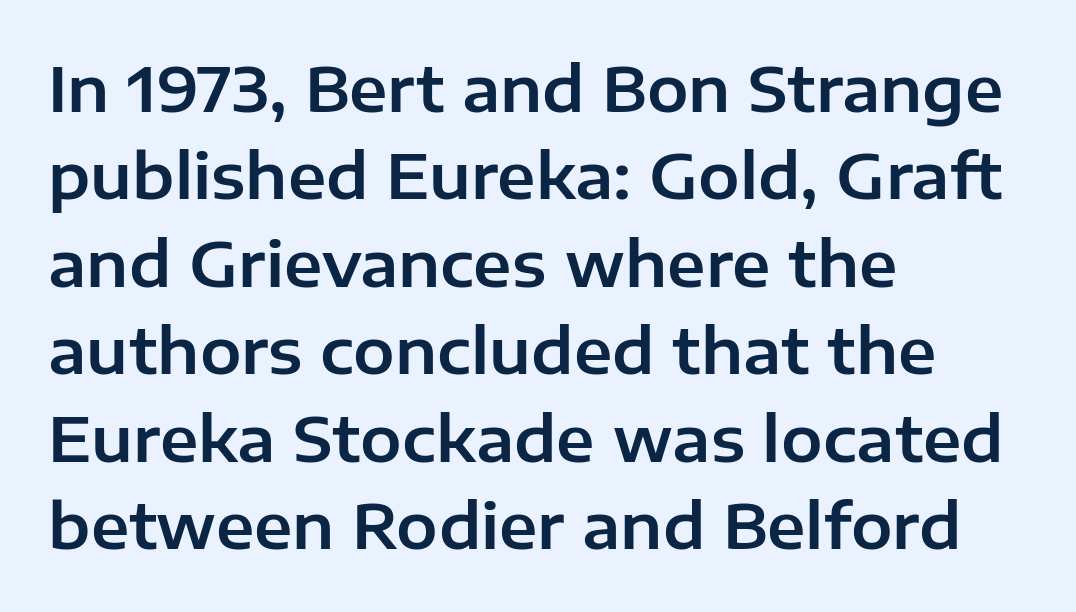
The image shows 62 px sans-serif type, upright; set left-aligned, normal line spacing (1.41x), normal letter spacing, not underlined; low stroke contrast and a medium x-height.
